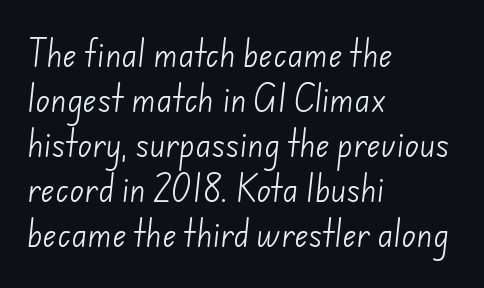
Weight: not bold — regular or lighter. Here the glyphs are tracked normally, forming tight word shapes. Is this a fixed-width face? No — the glyphs have proportional, varying widths. The type family on display is of the sans-serif kind. A normal amount of white space separates one row of letters from the next.
